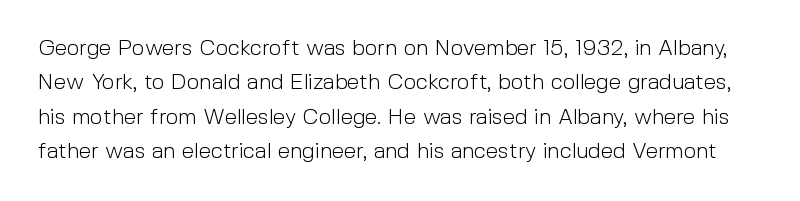
The image shows 22 px text type, upright; set normal line spacing (1.56x), normal letter spacing, not underlined.
